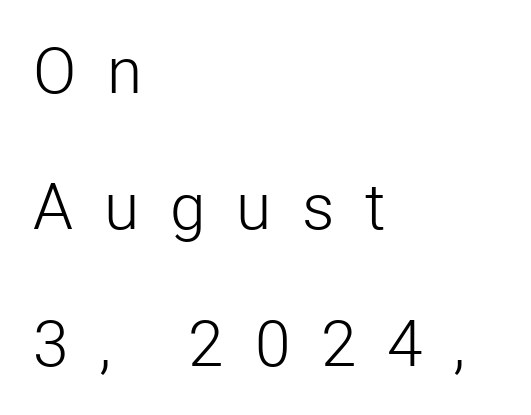
The image shows 64 px light sans-serif type, upright; set left-aligned, loose line spacing (2.13x), unusually wide letter spacing (+0.48 em), not underlined; low stroke contrast and a medium x-height.
